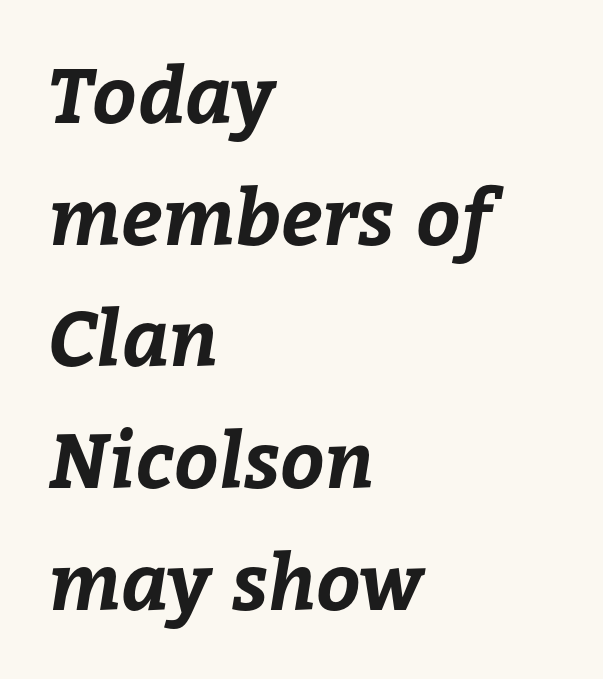
Where is the straight margin? On the left. The letters advance in unequal steps, a hallmark of proportional type. If you measured baseline to baseline, you'd find a middling distance. A dark, heavy texture on the line: the type is bold. Short note: letters normally spaced. The specimen omits any rule beneath the text block's lines.
